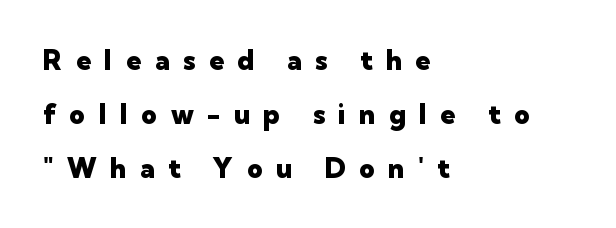
{"italic": "no", "bold": "yes", "underline": "no", "align": "left", "line_spacing": "loose", "line_spacing_ratio": 2.0, "letter_spacing": "wide", "letter_spacing_em": 0.5, "glyph_px": 27}
